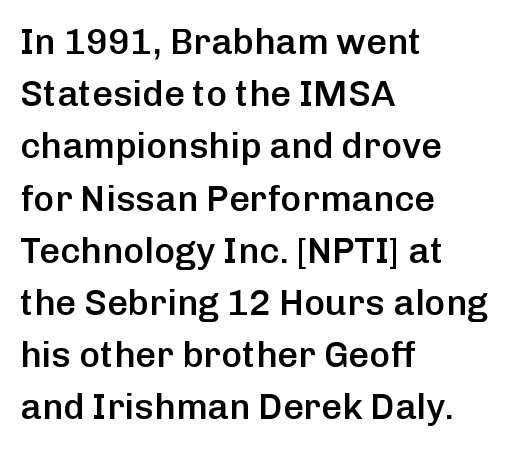
{"serif": "no", "italic": "no", "bold": "semi", "weight": "semibold", "width": "normal", "stroke_contrast": "low", "x_height": "medium", "monospaced": "no", "underline": "no", "align": "left", "line_spacing": "normal", "line_spacing_ratio": 1.45, "letter_spacing": "normal", "letter_spacing_em": 0.0, "glyph_px": 36}
